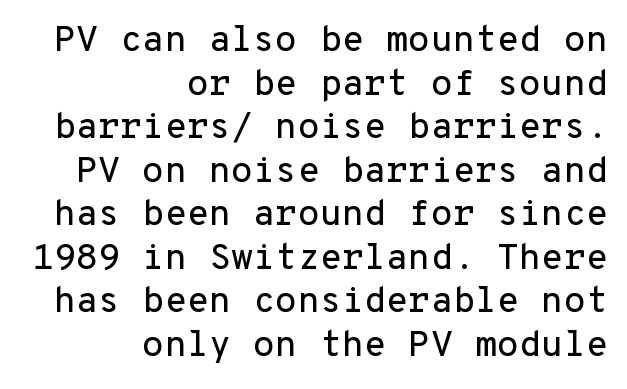
The image shows 36 px sans-serif type, upright, monospaced; set right-aligned, line spacing 1.21x, normal letter spacing, not underlined; low stroke contrast and a medium x-height.
